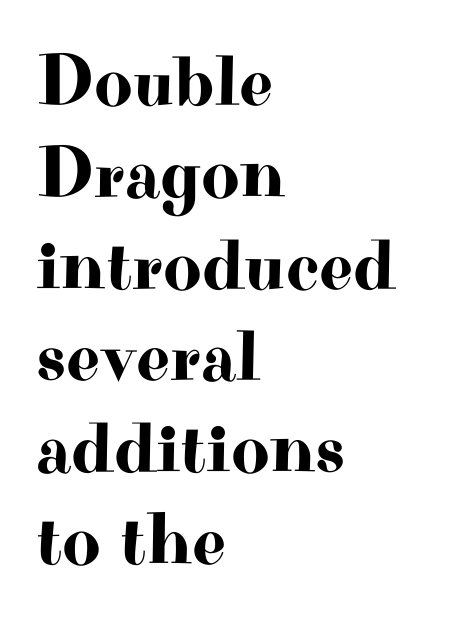
{"serif": "yes", "italic": "no", "width": "wide", "stroke_contrast": "high", "x_height": "small", "monospaced": "no", "underline": "no", "align": "left", "line_spacing_ratio": 1.24, "letter_spacing": "normal", "letter_spacing_em": 0.0, "glyph_px": 74}
